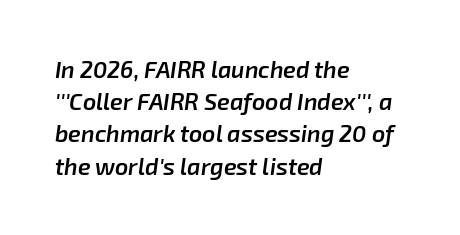
{"italic": "yes", "lean": "right", "slant_degrees": 8, "bold": "semi", "underline": "no", "align": "left", "line_spacing": "normal", "line_spacing_ratio": 1.4, "letter_spacing": "normal", "letter_spacing_em": 0.0, "glyph_px": 23}
